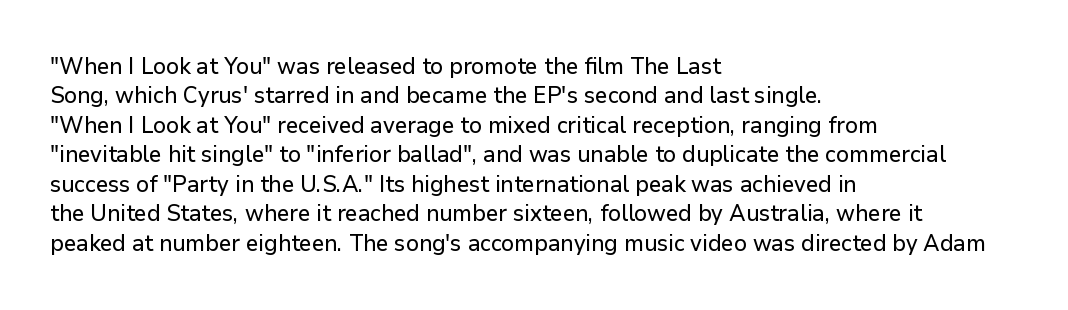
Q: Is the text italic (slanted)? A: No, it is upright.
Q: Is the text underlined? A: No.
Q: How is the paragraph aligned? A: Left-aligned.
Q: Is the spacing between letters normal or unusually wide? A: Normal.
Q: Is the spacing between lines tight, normal or loose? A: Normal.
